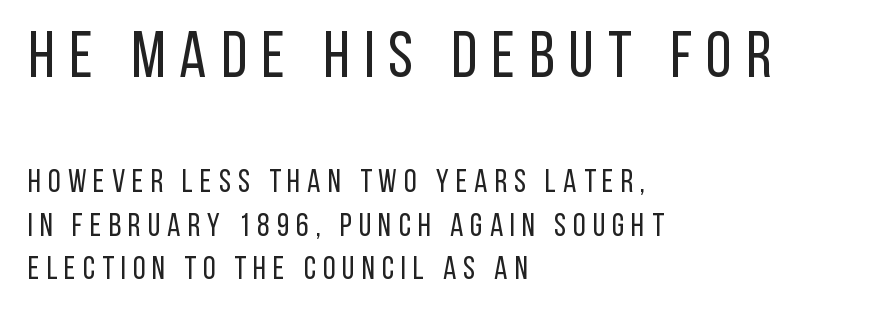
Q: Is the text bold? A: No.
Q: Is the text italic (slanted)? A: No, it is upright.
Q: Is the typeface a serif or a sans-serif typeface? A: Sans-serif.
Q: Is the text underlined? A: No.
Q: How is the paragraph aligned? A: Left-aligned.
Q: Is the spacing between letters normal or unusually wide? A: Unusually wide.
Q: Is the spacing between lines tight, normal or loose? A: Normal.
Q: Which block of text is set in a larger size, the first (top) or the second (bottom)? A: The first (top) one.
Q: Width (condensed, normal, or wide)? A: Condensed.
Q: Stroke contrast? A: Low.
Q: x-height? A: Large.
Q: Monospaced? A: No.
